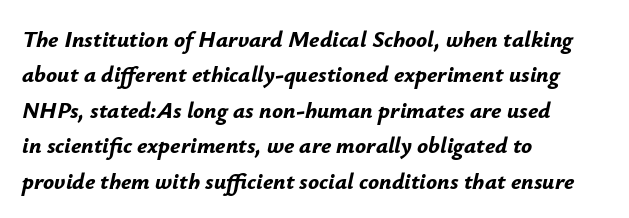
Typeset ragged right — the left edge is the straight one. Letter spacing: default. A clean baseline with only descenders dipping below it. Pretty heavy lettering here — definitely bold.
